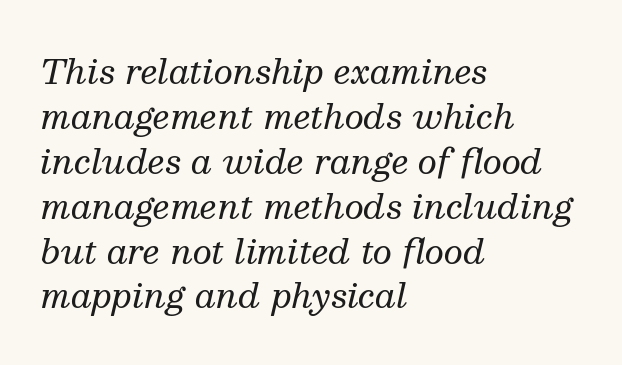
The string is rendered with underlining switched off. The passage shown leans; its letterforms are oblique. Each stroke keeps to a modest, everyday thickness or less. In terms of letterspacing, this is plain default setting.
